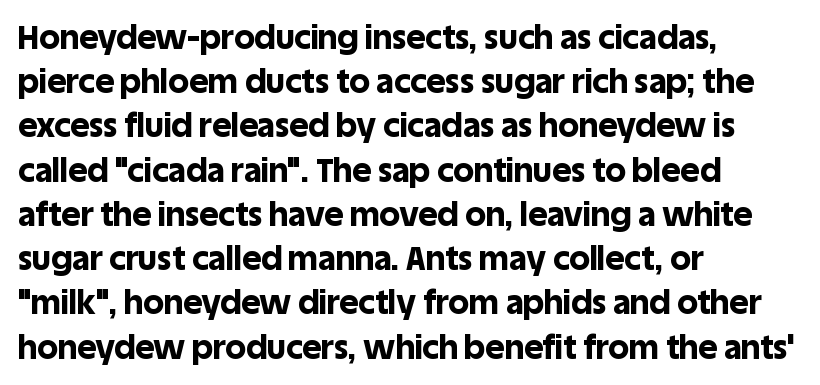
The image shows 33 px bold sans-serif type, upright; set left-aligned, normal line spacing (1.34x), normal letter spacing, not underlined; a large x-height.
